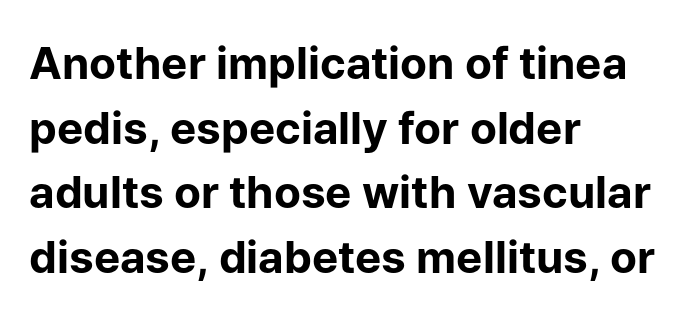
Spacing verdict: proportional, widths tailored to each character. Baseline-to-baseline distance is the conventional proportion of letter height. Is this a sans? Yes — the strokes have no serifs. A clean baseline with only descenders dipping below it. Layout note: lines flush left. The characters look thick and weighty, a clear bold.
